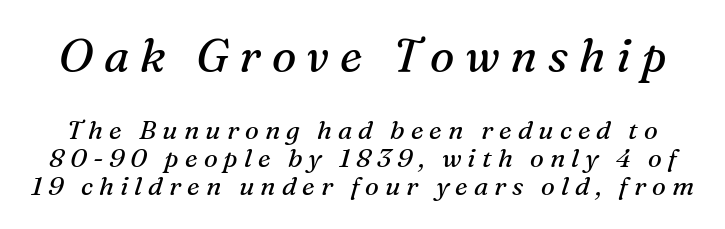
The image shows 46 px regular-weight serif type, italic (leaning right); set tight line spacing (1.07x), unusually wide letter spacing (+0.23 em), not underlined; the first (top) block is 1.77x larger; medium stroke contrast and a medium x-height.
